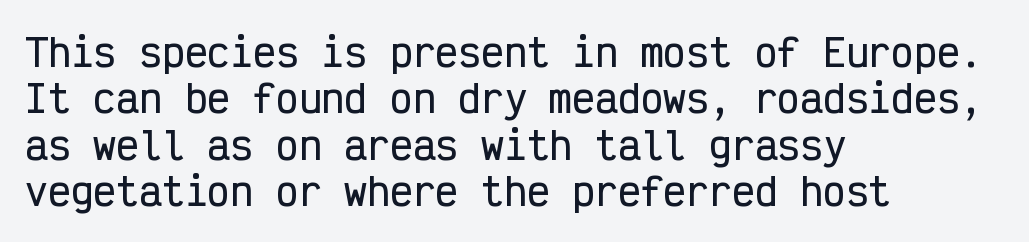
The image shows 38 px condensed sans-serif type, upright, monospaced; set left-aligned, line spacing 1.22x, normal letter spacing, not underlined; low stroke contrast and a medium x-height.
